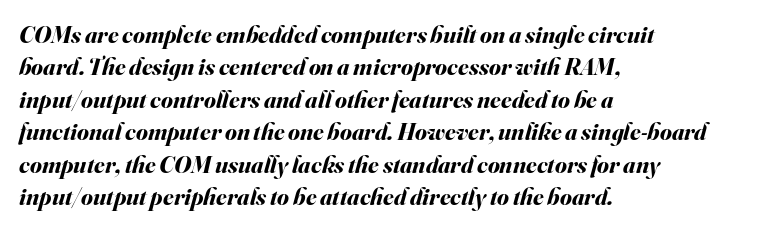
Q: Is the text bold? A: Yes.
Q: Is the text italic (slanted)? A: Yes, it leans right by about 16 degrees.
Q: Is the text underlined? A: No.
Q: How is the paragraph aligned? A: Left-aligned.
Q: Is the spacing between letters normal or unusually wide? A: Normal.
Q: Is the spacing between lines tight, normal or loose? A: Normal.
